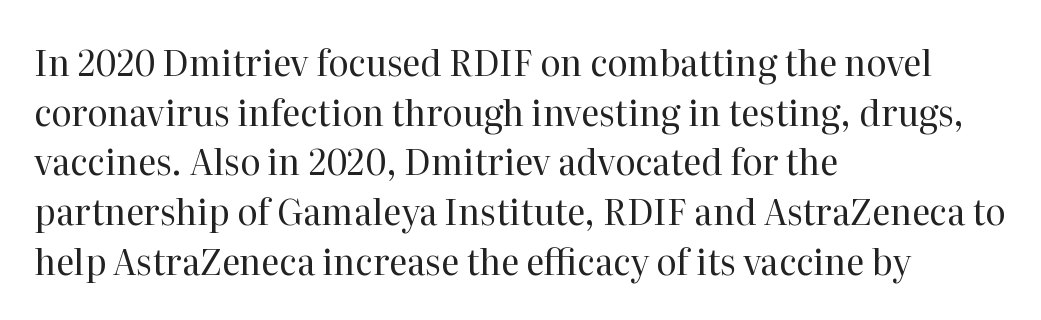
{"serif": "yes", "italic": "no", "bold": "no", "weight": "regular", "width": "normal", "stroke_contrast": "high", "x_height": "medium", "monospaced": "no", "underline": "no", "align": "left", "line_spacing": "normal", "line_spacing_ratio": 1.42, "letter_spacing": "normal", "letter_spacing_em": 0.0, "glyph_px": 35}
